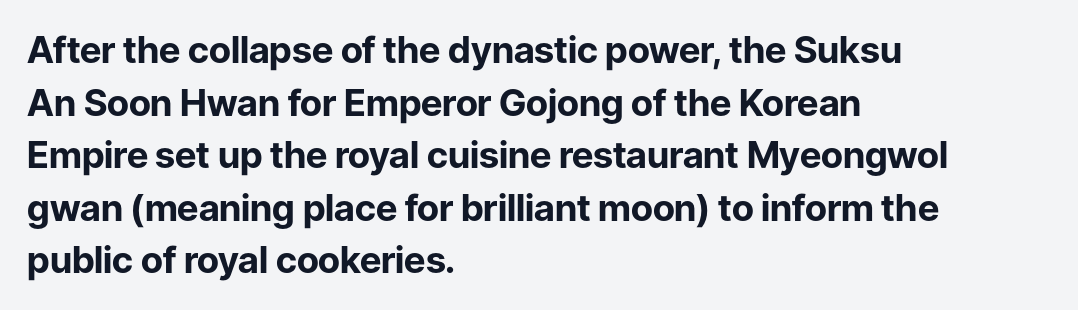
{"serif": "no", "italic": "no", "bold": "yes", "weight": "bold", "width": "normal", "stroke_contrast": "low", "x_height": "medium", "monospaced": "no", "underline": "no", "align": "left", "line_spacing": "normal", "line_spacing_ratio": 1.42, "letter_spacing": "normal", "letter_spacing_em": 0.0, "glyph_px": 37}
